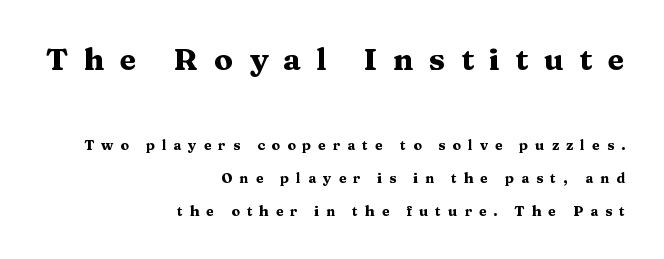
{"serif": "yes", "italic": "no", "bold": "yes", "weight": "heavy", "width": "wide", "stroke_contrast": "medium", "x_height": "medium", "monospaced": "no", "underline": "no", "align": "right", "line_spacing": "loose", "line_spacing_ratio": 2.34, "letter_spacing": "wide", "letter_spacing_em": 0.5, "larger_block": "first", "size_ratio": 2.21, "glyph_px": 31}
